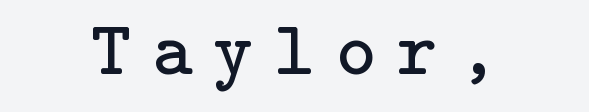
{"serif": "yes", "italic": "no", "bold": "no", "weight": "regular", "width": "normal", "stroke_contrast": "low", "x_height": "medium", "underline": "no", "align": "center", "letter_spacing": "wide", "letter_spacing_em": 0.27, "glyph_px": 77}
